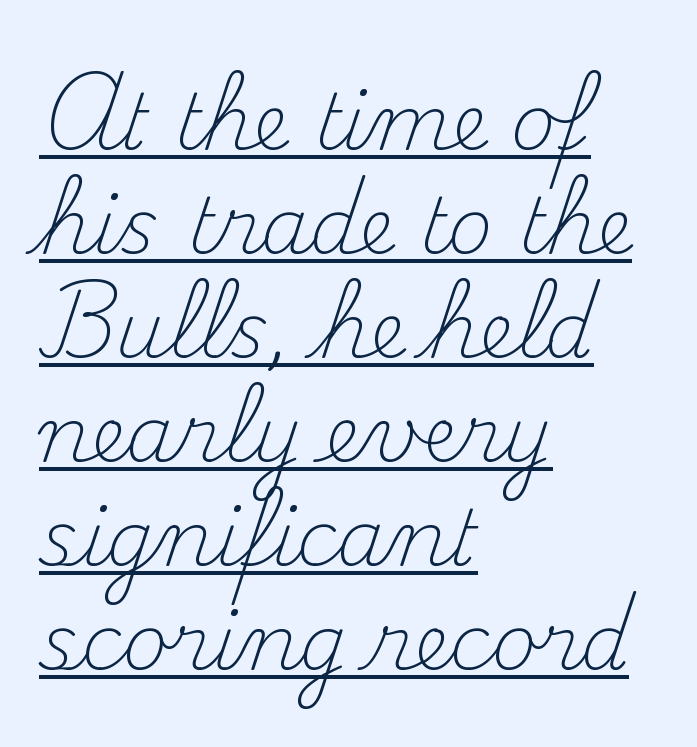
This is underlined copy, the kind a proofreader might mark for attention. The font sits on the lighter half of the weight spectrum, regular included. Small tapered or slab feet sit at the stroke ends, so this counts as serif.
